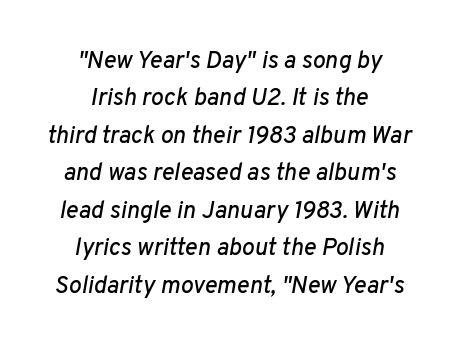
Leading: standard. The rendering keeps characters at their native spacing. The foot of each line stays bare and open. The face used here has a pronounced slope to its letters.
